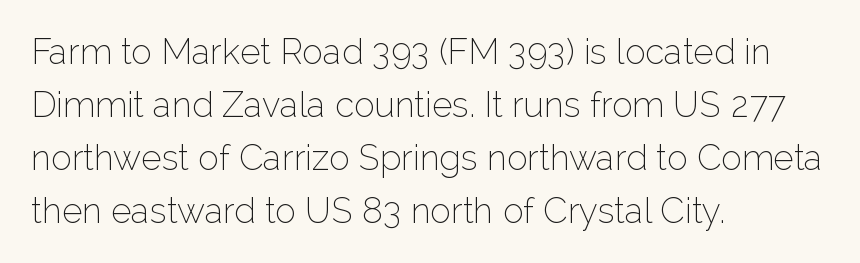
Q: Is the text bold? A: No.
Q: Is the text italic (slanted)? A: No, it is upright.
Q: Is the typeface a serif or a sans-serif typeface? A: Sans-serif.
Q: Is the text underlined? A: No.
Q: How is the paragraph aligned? A: Left-aligned.
Q: Is the spacing between letters normal or unusually wide? A: Normal.
Q: Is the spacing between lines tight, normal or loose? A: Normal.
Q: Width (condensed, normal, or wide)? A: Normal.
Q: Stroke contrast? A: Low.
Q: x-height? A: Medium.
Q: Monospaced? A: No.
